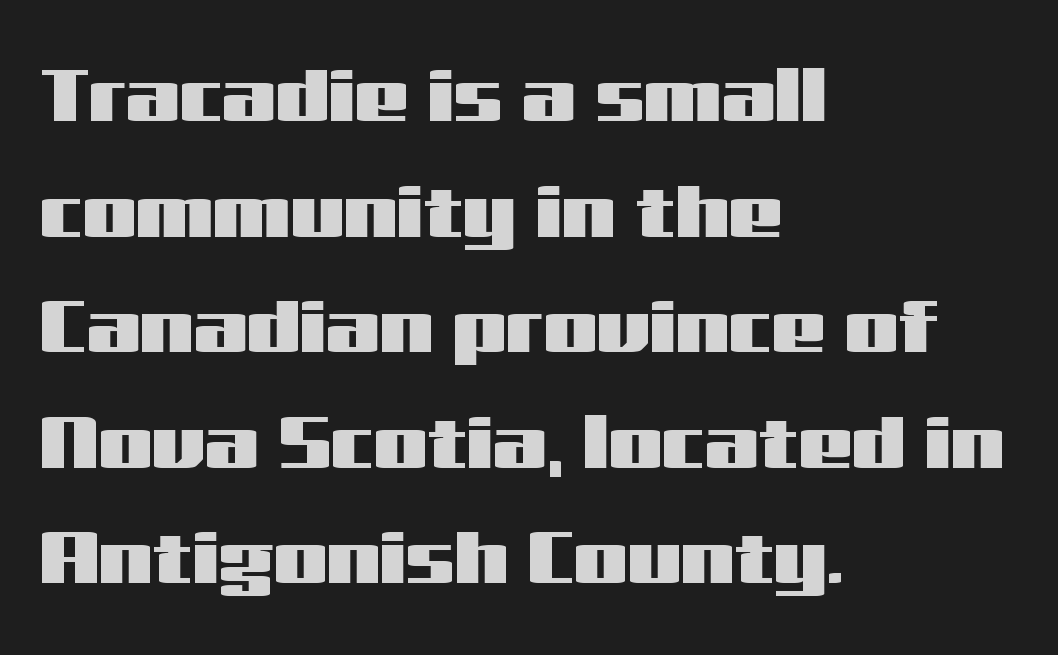
The type is set solid horizontally, with unmodified tracking. Successive baselines arrive at the customary interval. When letters stand straight like this, we call the style roman or upright. Each letter keeps its own natural width here, so spacing adapts to shape.
